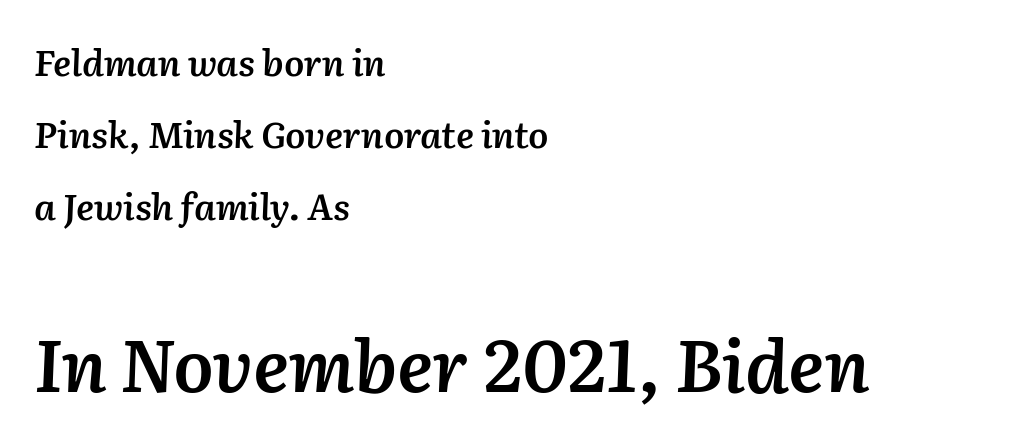
The image shows 72 px semibold type, italic (leaning right); set left-aligned, loose line spacing (2.0x), normal letter spacing, not underlined; the second (bottom) block is 2.0x larger; medium stroke contrast and a medium x-height.
